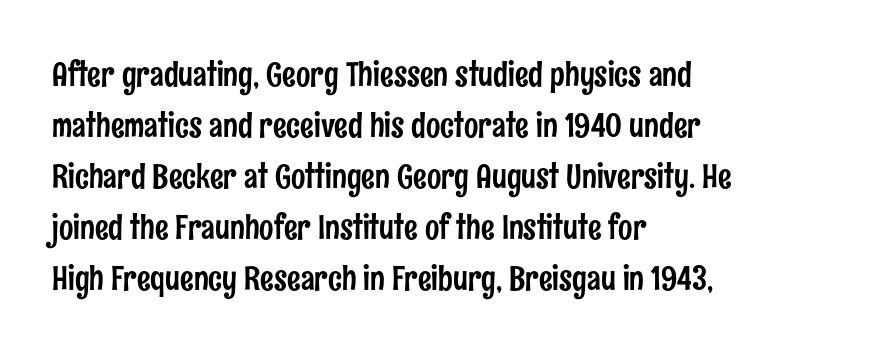
Q: Is the text italic (slanted)? A: No, it is upright.
Q: Is the typeface a serif or a sans-serif typeface? A: Sans-serif.
Q: Is the text underlined? A: No.
Q: How is the paragraph aligned? A: Left-aligned.
Q: Is the spacing between letters normal or unusually wide? A: Normal.
Q: Is the spacing between lines tight, normal or loose? A: Normal.
Q: Width (condensed, normal, or wide)? A: Condensed.
Q: Stroke contrast? A: Low.
Q: x-height? A: Medium.
Q: Monospaced? A: No.
